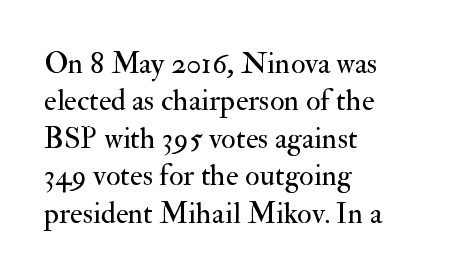
You can tell from the footed stems that serif type was used. Unbolded letterforms with no extra heft. Glyph-to-glyph distance matches everyday printed text. The passage shown is typed in a proportional face where columns would drift.
